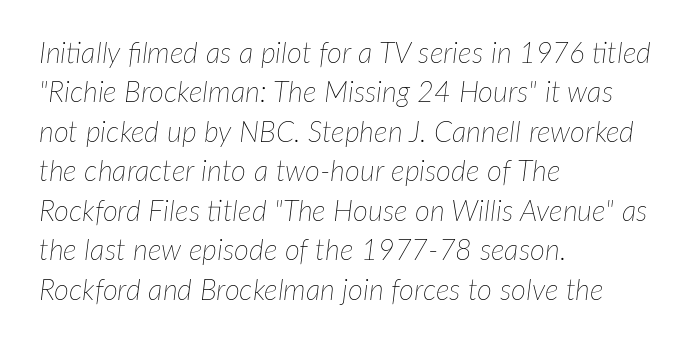
Q: Is the text bold? A: No.
Q: Is the text italic (slanted)? A: Yes, it leans right by about 7 degrees.
Q: Is the text underlined? A: No.
Q: How is the paragraph aligned? A: Left-aligned.
Q: Is the spacing between letters normal or unusually wide? A: Normal.
Q: Is the spacing between lines tight, normal or loose? A: Normal.
Q: Width (condensed, normal, or wide)? A: Normal.
Q: Stroke contrast? A: Low.
Q: x-height? A: Medium.
Q: Monospaced? A: No.
